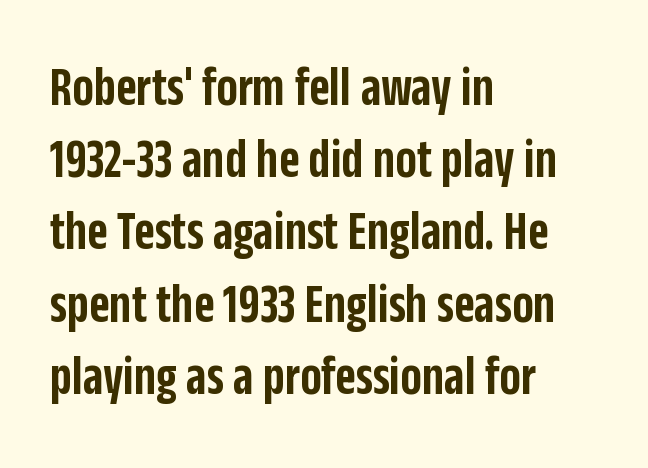
Q: Is the text bold? A: Semi-bold.
Q: Is the text italic (slanted)? A: No, it is upright.
Q: Is the typeface a serif or a sans-serif typeface? A: Sans-serif.
Q: Is the text underlined? A: No.
Q: How is the paragraph aligned? A: Left-aligned.
Q: Is the spacing between letters normal or unusually wide? A: Normal.
Q: Is the spacing between lines tight, normal or loose? A: Normal.
Q: Width (condensed, normal, or wide)? A: Condensed.
Q: Stroke contrast? A: Low.
Q: x-height? A: Large.
Q: Monospaced? A: No.
